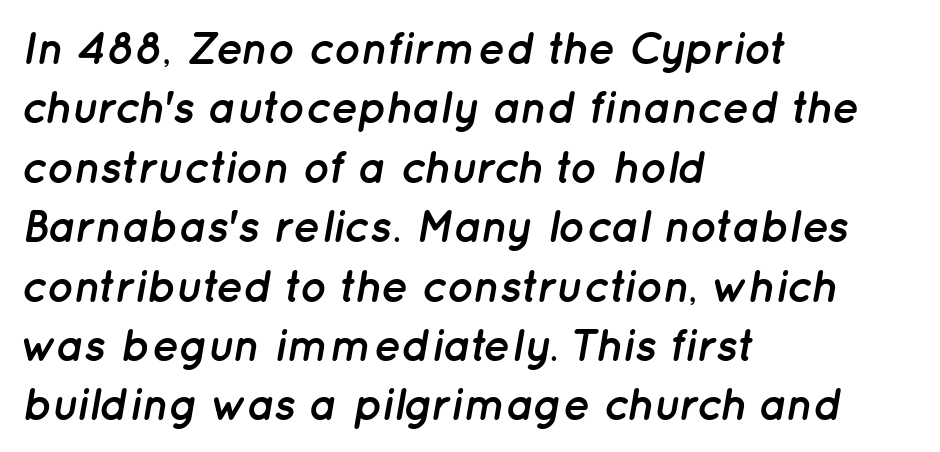
The image shows 45 px semibold type, italic (leaning right); set left-aligned, normal line spacing (1.32x), normal letter spacing, not underlined; low stroke contrast and a medium x-height.
